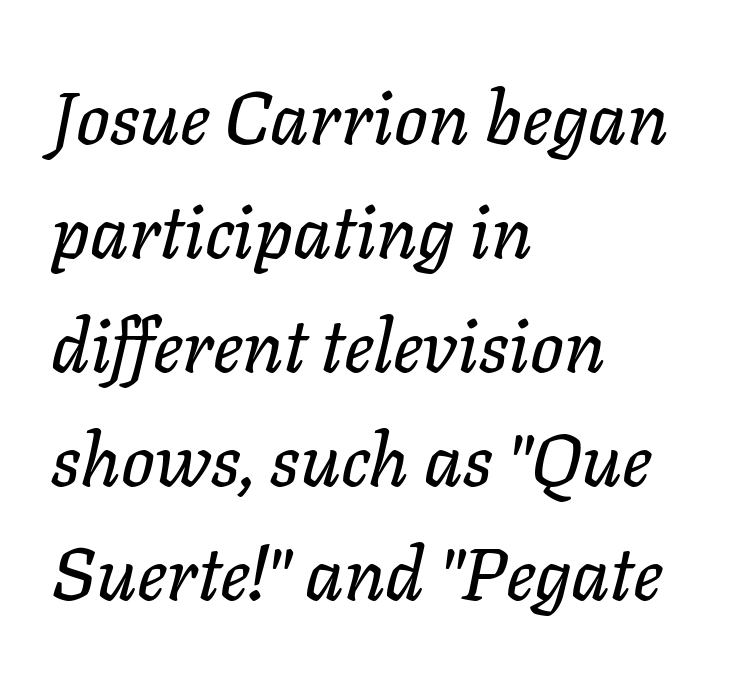
The typesetter chose a ragged-right arrangement here. Successive baselines arrive at the customary interval. Quick note: underline off. Look at the tracking — it's just the regular setting, nothing added. Spacing verdict: proportional, widths tailored to each character.
